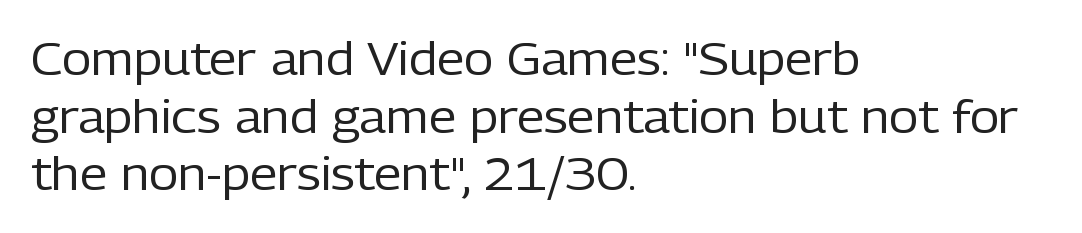
{"serif": "no", "italic": "no", "bold": "no", "weight": "regular", "width": "normal", "stroke_contrast": "low", "x_height": "medium", "monospaced": "no", "underline": "no", "align": "left", "line_spacing": "normal", "line_spacing_ratio": 1.28, "letter_spacing": "normal", "letter_spacing_em": 0.0, "glyph_px": 45}
